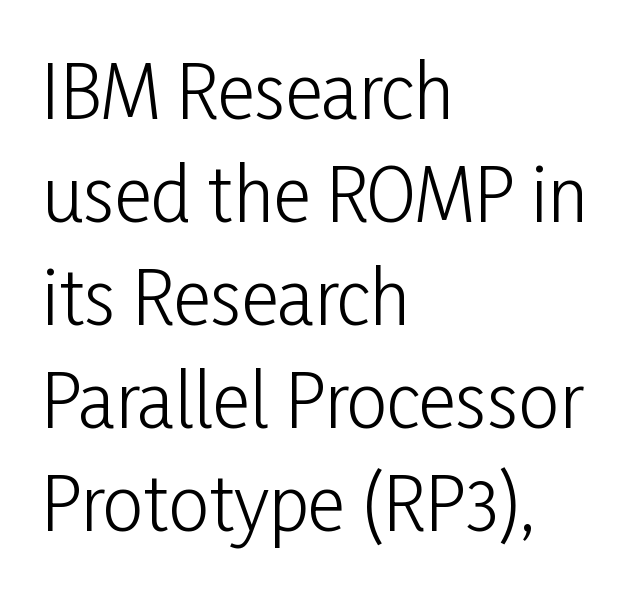
{"serif": "no", "italic": "no", "bold": "no", "weight": "light", "width": "condensed", "stroke_contrast": "low", "x_height": "medium", "monospaced": "no", "underline": "no", "align": "left", "line_spacing": "normal", "line_spacing_ratio": 1.41, "letter_spacing": "normal", "letter_spacing_em": 0.0, "glyph_px": 73}
